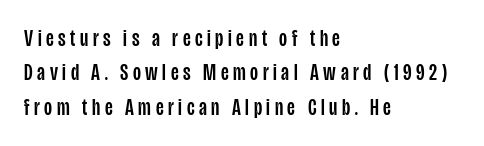
{"italic": "no", "underline": "no", "align": "left", "line_spacing": "normal", "line_spacing_ratio": 1.5, "letter_spacing": "wide", "letter_spacing_em": 0.2, "glyph_px": 23}
